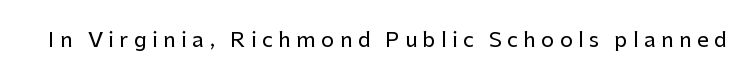
The image shows 21 px text type, upright; set unusually wide letter spacing (+0.25 em), not underlined.
